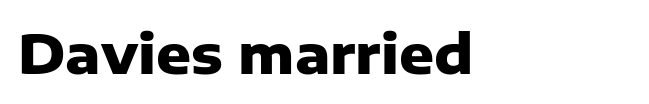
The image shows 54 px heavy sans-serif type, upright; set left-aligned, normal letter spacing, not underlined; low stroke contrast and a medium x-height.
